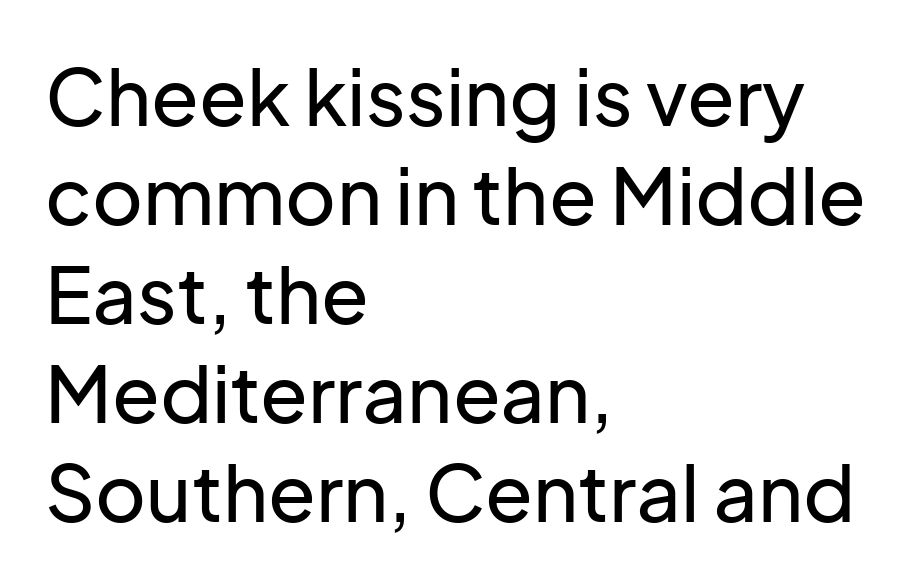
Interline gaps are of average width in this sample. Do the characters align in a grid? No, the font is proportional. How are the letters spaced? Ordinarily, with no added tracking. The specimen reads as upright at a glance. Is the block centered? No — it sits flush against the left margin. Typographically, this falls in the sans-serif category.
